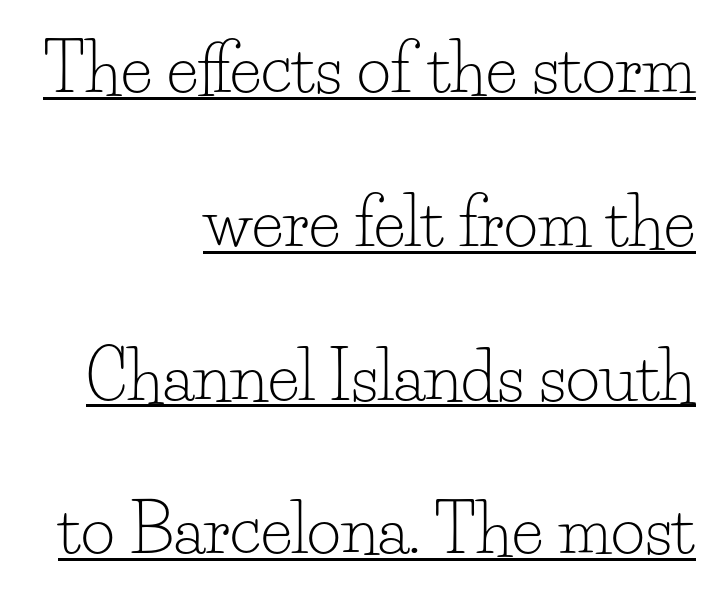
Q: Is the text bold? A: No.
Q: Is the text italic (slanted)? A: No, it is upright.
Q: Is the typeface a serif or a sans-serif typeface? A: Serif.
Q: Is the text underlined? A: Yes.
Q: How is the paragraph aligned? A: Right-aligned.
Q: Is the spacing between letters normal or unusually wide? A: Normal.
Q: Is the spacing between lines tight, normal or loose? A: Loose.
Q: Width (condensed, normal, or wide)? A: Normal.
Q: Stroke contrast? A: Low.
Q: x-height? A: Small.
Q: Monospaced? A: No.
